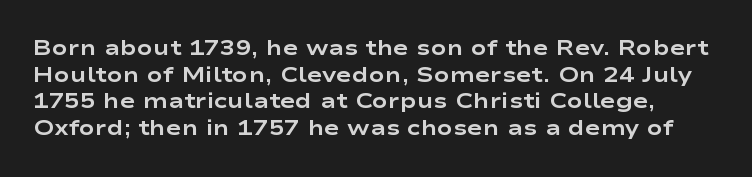
Q: Is the text bold? A: Yes.
Q: Is the text italic (slanted)? A: No, it is upright.
Q: Is the text underlined? A: No.
Q: Is the spacing between letters normal or unusually wide? A: Normal.
Q: Is the spacing between lines tight, normal or loose? A: Normal.
